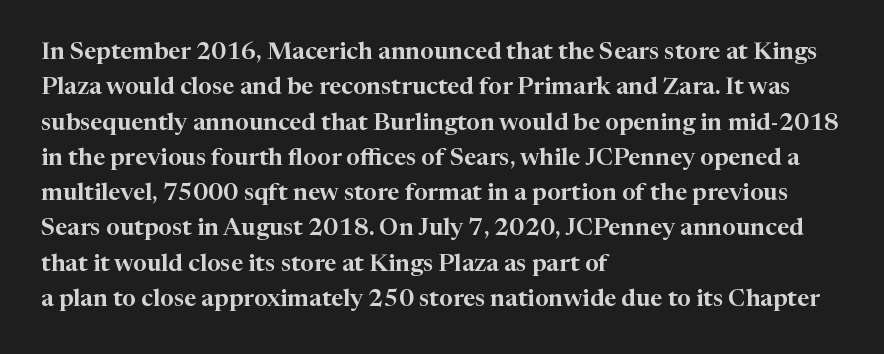
The passage shown stacks its lines at a standard gap. No extra tracking has been applied to these lines. Compared with a centered layout, this one pins lines to the left instead. The area under the type is left untouched. When letters stand straight like this, we call the style roman or upright.
